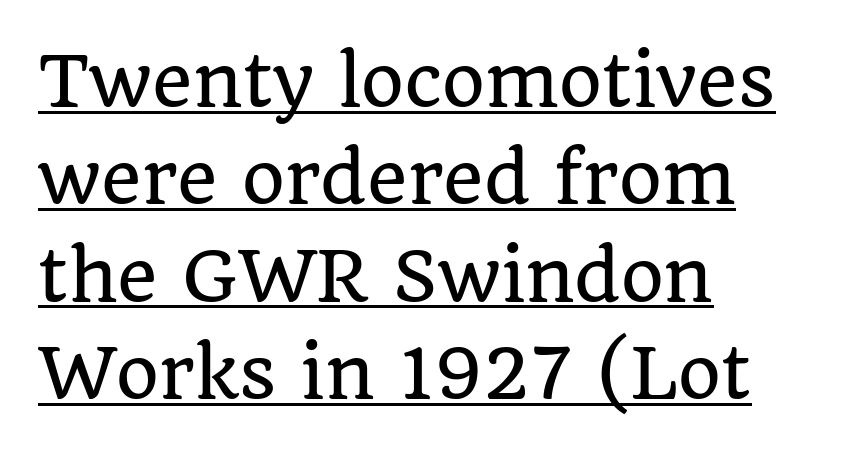
The rendering shows small feet on the letterforms — a serif design. If you drew a line through each stem, it would be perfectly vertical. You could call the tracking neutral — neither tight nor loose. This rendering uses left alignment, leaving the right contour irregular.
